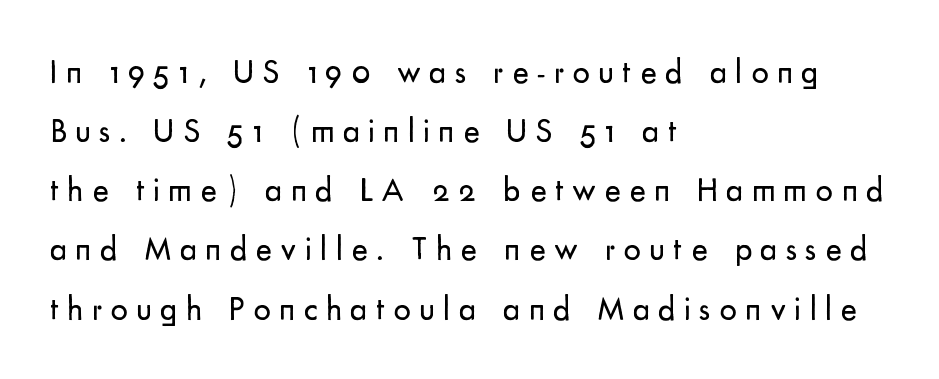
{"serif": "no", "italic": "no", "bold": "no", "weight": "regular", "width": "normal", "stroke_contrast": "low", "x_height": "small", "monospaced": "no", "underline": "no", "align": "left", "line_spacing_ratio": 1.74, "letter_spacing": "wide", "letter_spacing_em": 0.25, "glyph_px": 34}
